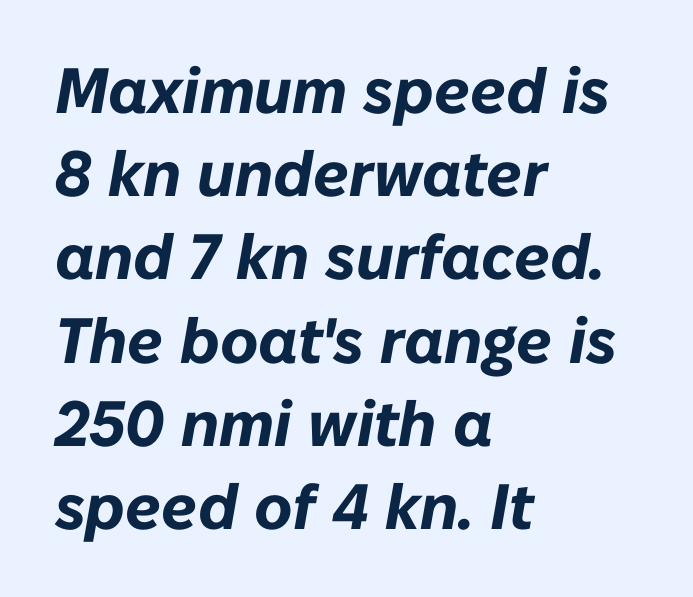
{"italic": "yes", "lean": "right", "slant_degrees": 10, "bold": "yes", "weight": "bold", "width": "normal", "stroke_contrast": "low", "x_height": "medium", "monospaced": "no", "underline": "no", "align": "left", "line_spacing": "normal", "line_spacing_ratio": 1.3, "letter_spacing": "normal", "letter_spacing_em": 0.0, "glyph_px": 64}
